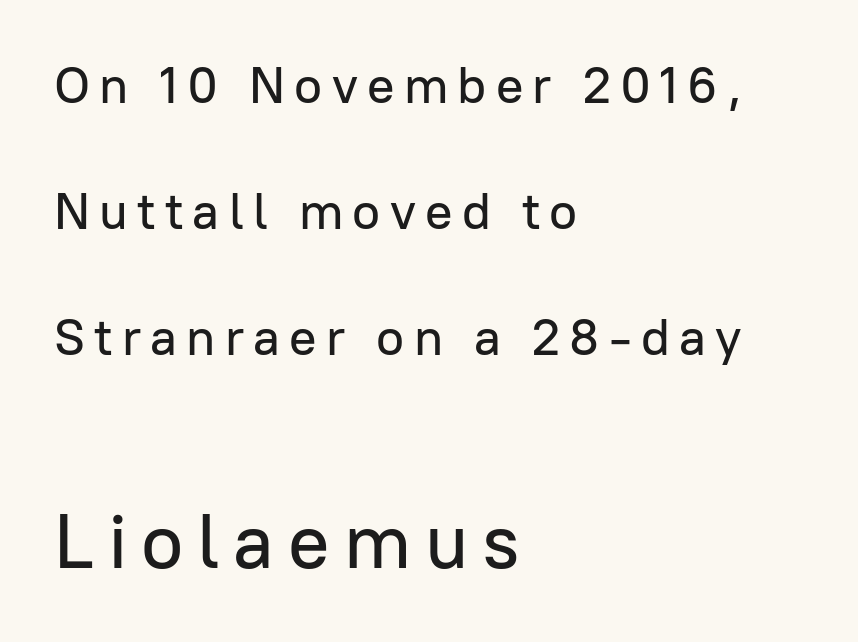
The image shows 77 px sans-serif type, upright; set left-aligned, loose line spacing (2.47x), not underlined; the second (bottom) block is 1.51x larger; low stroke contrast and a medium x-height.
